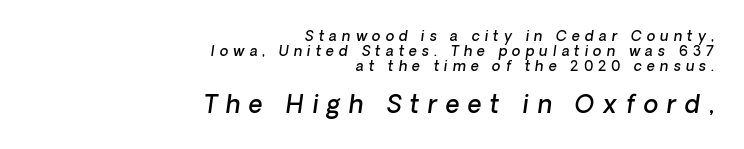
The image shows 24 px text type; set right-aligned, tight line spacing (1.08x), unusually wide letter spacing (+0.36 em), not underlined; the second (bottom) block is 1.71x larger.
